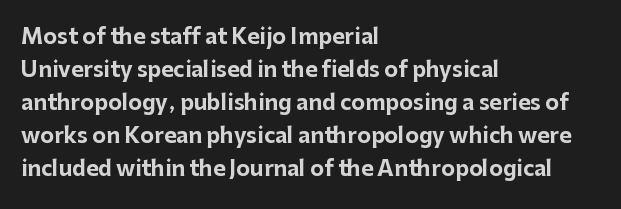
The image shows 21 px bold type, upright; set left-aligned, normal line spacing (1.57x), normal letter spacing, not underlined.
